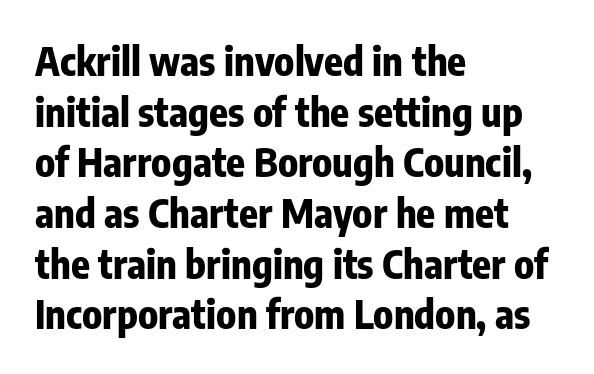
Strong, thick strokes mark this as bold type. Italic? Not at all — the glyphs are vertical. This rendering features lettering with no underline. Glyph-to-glyph distance matches everyday printed text.
